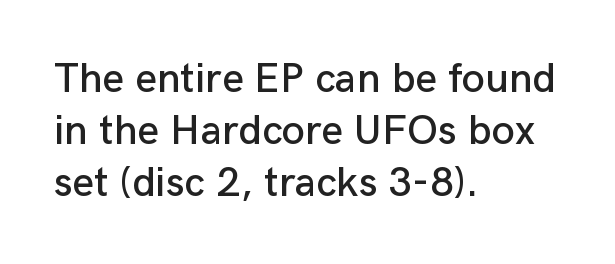
Nope, no serifs anywhere on these letters. Do the letters lean? They stand straight. The face used here is proportionally spaced, like ordinary book or web type. Words float on clear page, feet unadorned. Compared with a centered layout, this one pins lines to the left instead.
